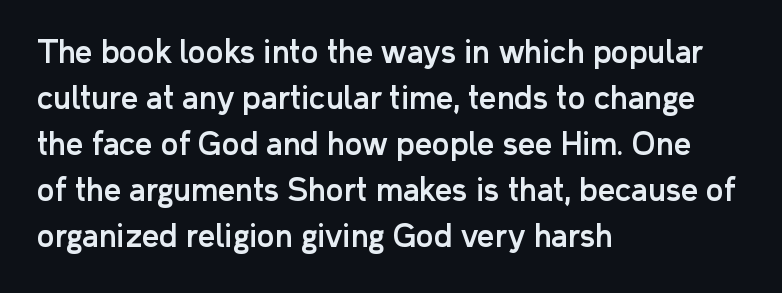
{"serif": "no", "italic": "no", "width": "normal", "stroke_contrast": "low", "x_height": "medium", "monospaced": "no", "underline": "no", "align": "left", "line_spacing": "normal", "line_spacing_ratio": 1.53, "letter_spacing": "normal", "letter_spacing_em": 0.0, "glyph_px": 30}
